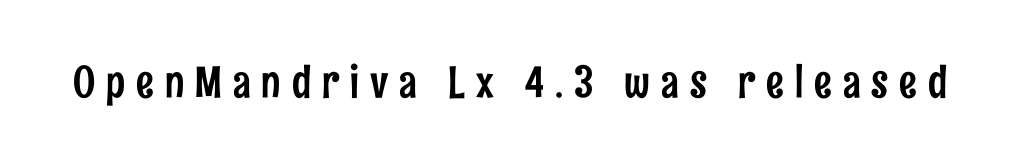
The font family rendered here belongs to the sans-serif group. Think of a printed novel: that variable character pitch is what you see here. Tall strokes in this sample are plumb rather than angled. The horizontal fit of the characters is loose and conspicuously gappy.
